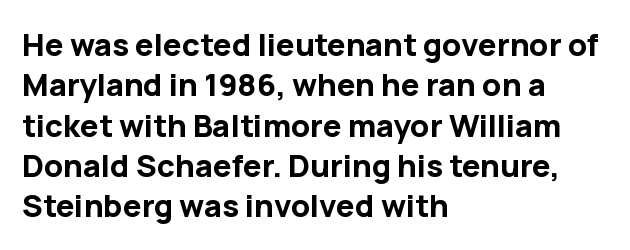
{"serif": "no", "italic": "no", "bold": "yes", "weight": "bold", "width": "normal", "stroke_contrast": "low", "x_height": "medium", "monospaced": "no", "underline": "no", "align": "left", "line_spacing": "normal", "line_spacing_ratio": 1.3, "letter_spacing": "normal", "letter_spacing_em": 0.0, "glyph_px": 31}
